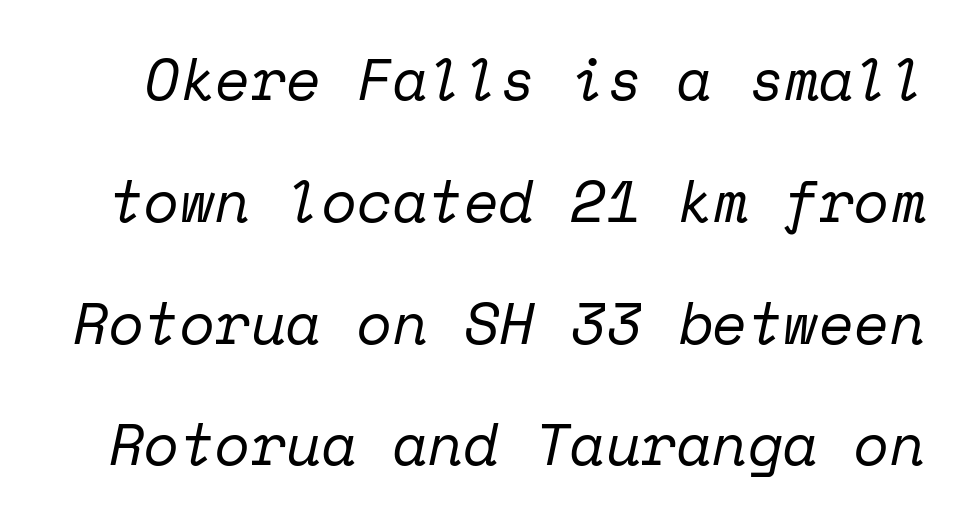
Q: Is the text bold? A: No.
Q: Is the text italic (slanted)? A: Yes, it leans right by about 12 degrees.
Q: Is the typeface a serif or a sans-serif typeface? A: Serif.
Q: Is the text underlined? A: No.
Q: Is the spacing between letters normal or unusually wide? A: Normal.
Q: Is the spacing between lines tight, normal or loose? A: Loose.
Q: Width (condensed, normal, or wide)? A: Normal.
Q: Stroke contrast? A: Low.
Q: x-height? A: Medium.
Q: Monospaced? A: Yes.
